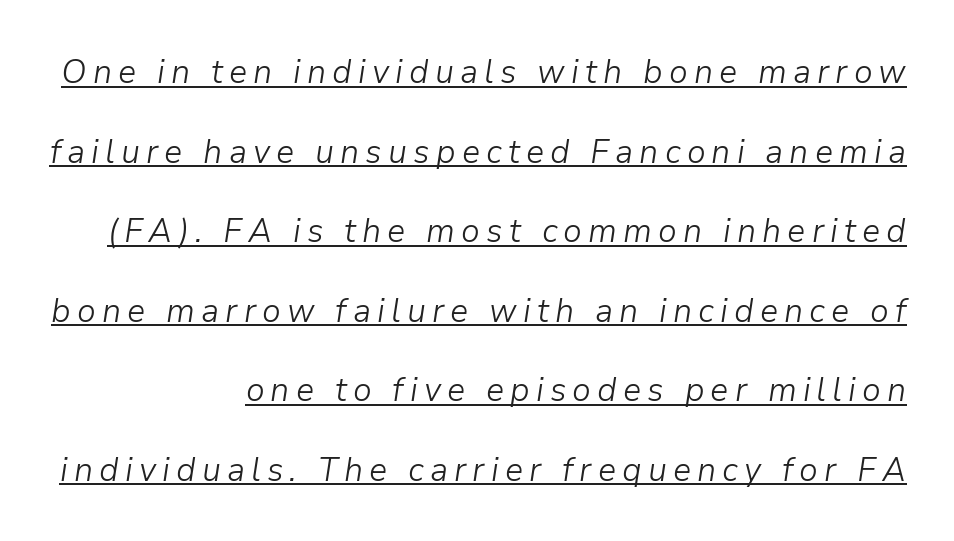
Right-aligned paragraph, ragged on the left. Compared with undecorated copy, this sample adds a rule below the words. Stroke mass is kept to a normal reading level or below. In terms of posture, this sample is oblique. The block of text is sparse from top to bottom, with ample space between rows. Is this a fixed-width face? No — the glyphs have proportional, varying widths.
